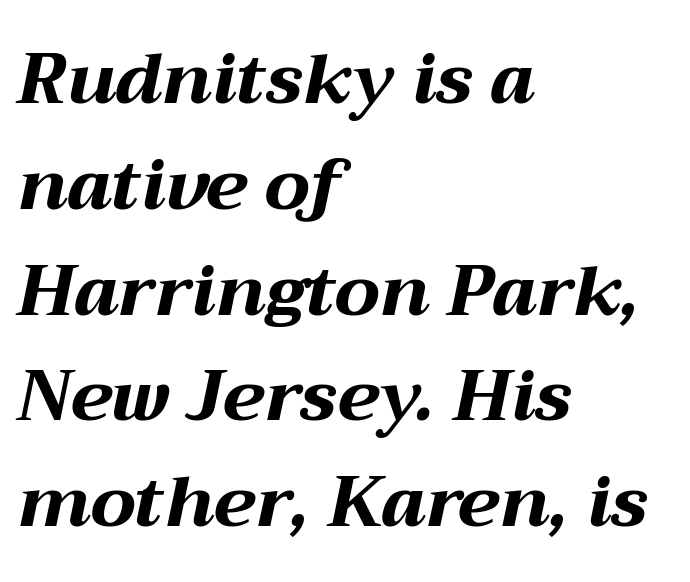
Rule under the text: the space is simply empty. A classic flush-left, rag-right setting is used for this passage. Do the characters align in a grid? No, the font is proportional. The typography opts for an oblique posture over an upright one.
